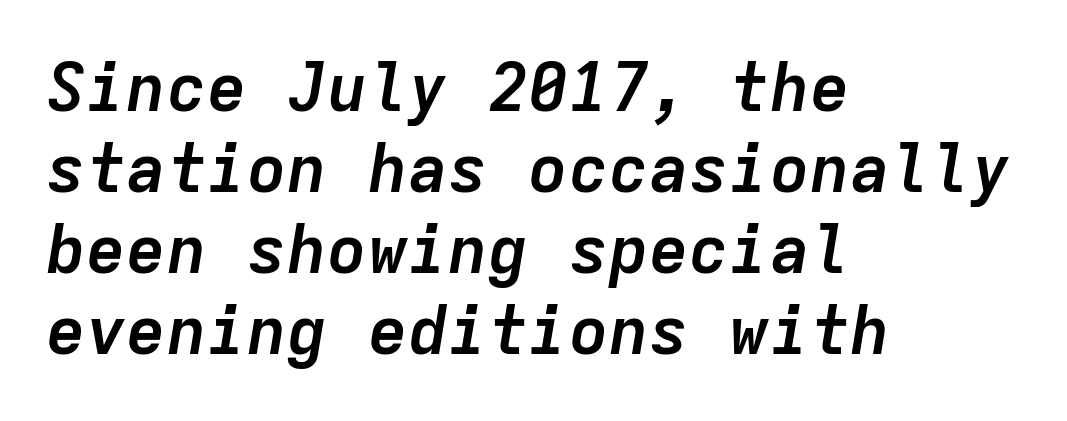
The image shows 67 px semibold type, italic (leaning right), monospaced; set left-aligned, line spacing 1.21x, normal letter spacing, not underlined; low stroke contrast and a medium x-height.
